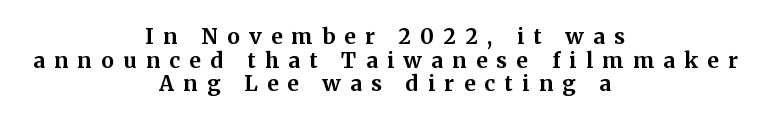
Q: Is the text bold? A: Yes.
Q: Is the text italic (slanted)? A: No, it is upright.
Q: Is the text underlined? A: No.
Q: How is the paragraph aligned? A: Centered.
Q: Is the spacing between letters normal or unusually wide? A: Unusually wide.
Q: Is the spacing between lines tight, normal or loose? A: Tight.
